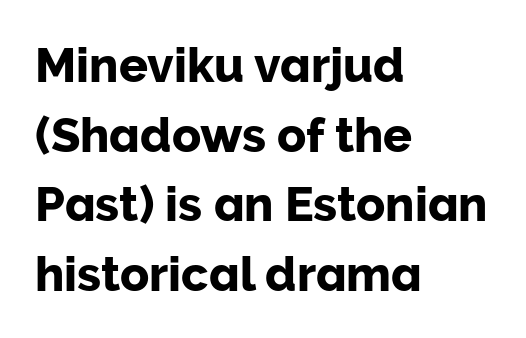
The image shows 48 px sans-serif type, upright; set left-aligned, normal line spacing (1.45x), normal letter spacing, not underlined; low stroke contrast and a medium x-height.
